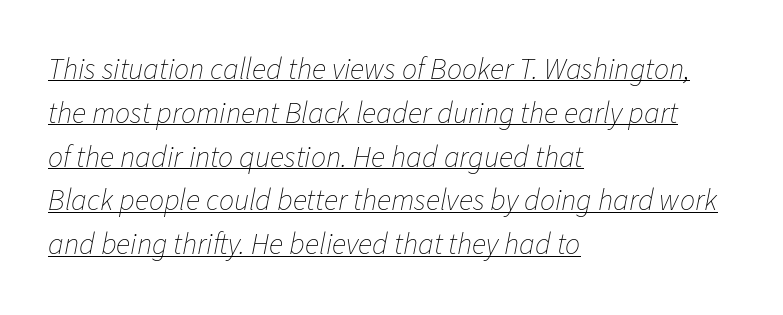
{"italic": "yes", "lean": "right", "slant_degrees": 11, "bold": "no", "weight": "thin", "width": "normal", "stroke_contrast": "low", "x_height": "medium", "monospaced": "no", "underline": "yes", "align": "left", "line_spacing": "normal", "line_spacing_ratio": 1.46, "letter_spacing": "normal", "letter_spacing_em": 0.0, "glyph_px": 30}
